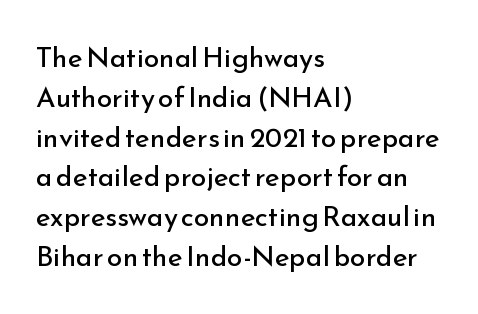
Q: Is the text bold? A: No.
Q: Is the text italic (slanted)? A: No, it is upright.
Q: Is the typeface a serif or a sans-serif typeface? A: Sans-serif.
Q: Is the text underlined? A: No.
Q: How is the paragraph aligned? A: Left-aligned.
Q: Is the spacing between letters normal or unusually wide? A: Normal.
Q: Is the spacing between lines tight, normal or loose? A: Normal.
Q: Width (condensed, normal, or wide)? A: Normal.
Q: Stroke contrast? A: Low.
Q: x-height? A: Small.
Q: Monospaced? A: No.
